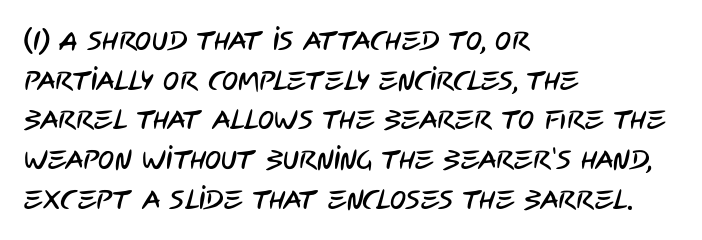
The image shows 27 px text type; set left-aligned, normal line spacing (1.47x), normal letter spacing, not underlined.
